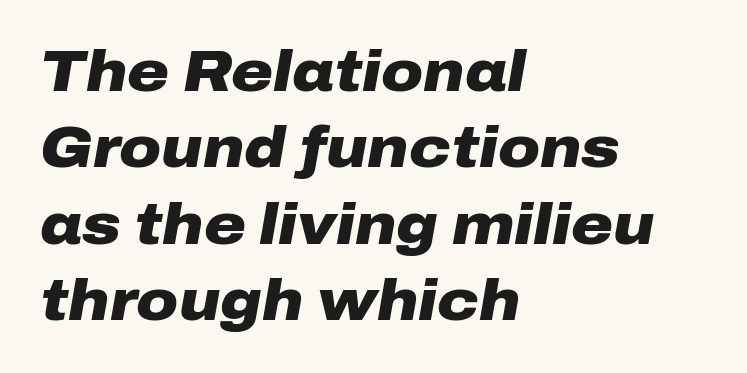
Q: Is the text bold? A: Yes.
Q: Is the text italic (slanted)? A: Yes, it leans right by about 10 degrees.
Q: Is the text underlined? A: No.
Q: How is the paragraph aligned? A: Left-aligned.
Q: Is the spacing between letters normal or unusually wide? A: Normal.
Q: Is the spacing between lines tight, normal or loose? A: Normal.
Q: Width (condensed, normal, or wide)? A: Wide.
Q: Stroke contrast? A: Low.
Q: x-height? A: Medium.
Q: Monospaced? A: No.
